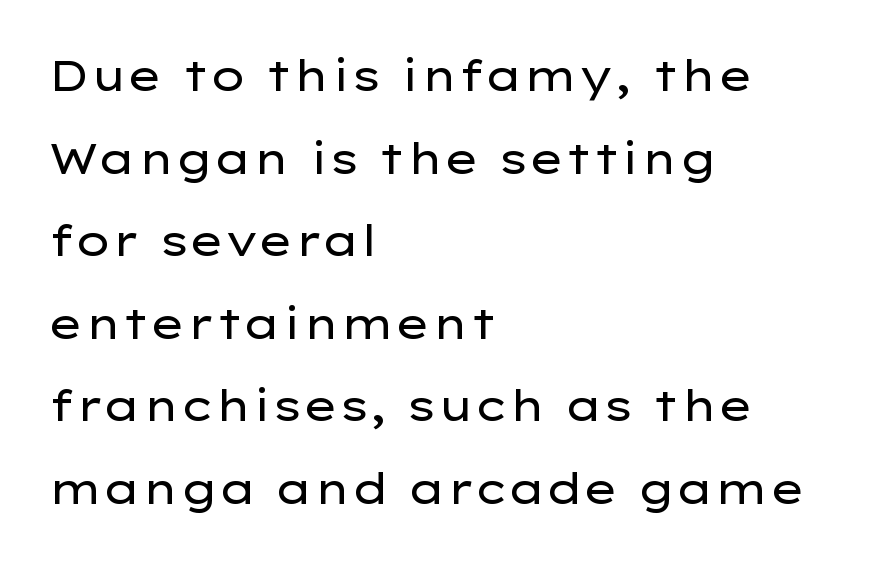
Q: Is the text bold? A: No.
Q: Is the text italic (slanted)? A: No, it is upright.
Q: Is the typeface a serif or a sans-serif typeface? A: Sans-serif.
Q: Is the text underlined? A: No.
Q: How is the paragraph aligned? A: Left-aligned.
Q: Is the spacing between letters normal or unusually wide? A: Normal.
Q: Is the spacing between lines tight, normal or loose? A: Loose.
Q: Width (condensed, normal, or wide)? A: Wide.
Q: Stroke contrast? A: Low.
Q: x-height? A: Medium.
Q: Monospaced? A: No.
